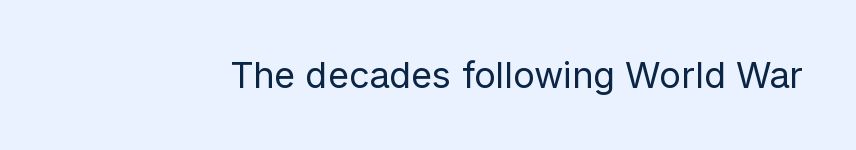
Q: Is the text bold? A: No.
Q: Is the text italic (slanted)? A: No, it is upright.
Q: Is the typeface a serif or a sans-serif typeface? A: Sans-serif.
Q: Is the text underlined? A: No.
Q: Is the spacing between letters normal or unusually wide? A: Normal.
Q: Width (condensed, normal, or wide)? A: Normal.
Q: Stroke contrast? A: Low.
Q: x-height? A: Medium.
Q: Monospaced? A: No.
